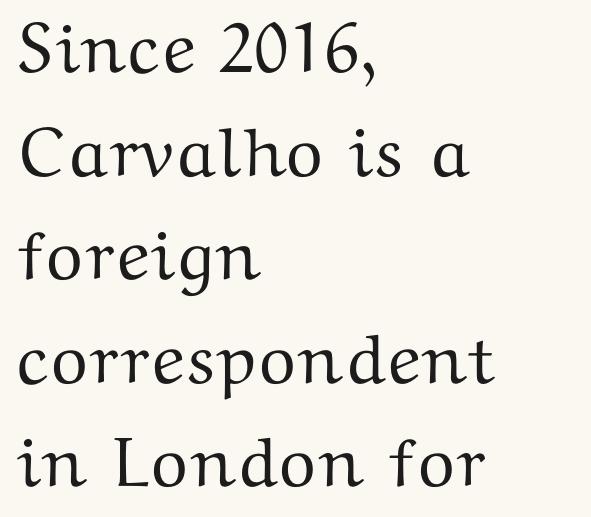
The image shows 70 px wide serif type, upright; set left-aligned, normal line spacing (1.48x), normal letter spacing, not underlined; medium stroke contrast and a medium x-height.
